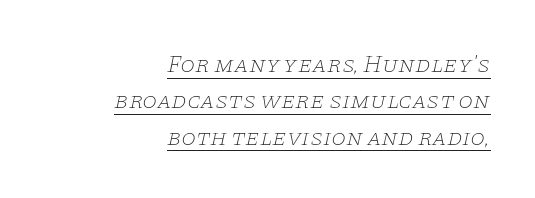
The image shows 24 px text type, italic (leaning right); set right-aligned, normal line spacing (1.52x), normal letter spacing, underlined.
